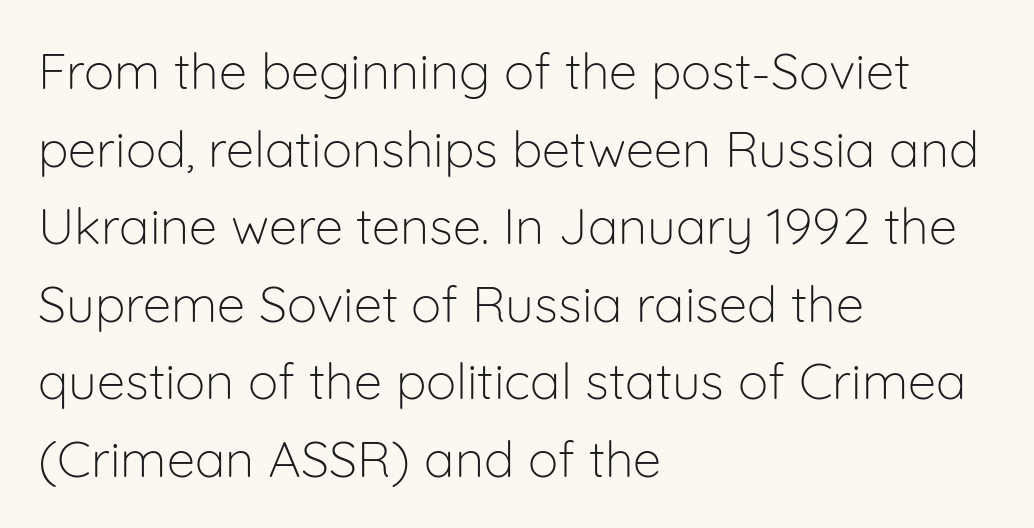
Q: Is the text bold? A: No.
Q: Is the text italic (slanted)? A: No, it is upright.
Q: Is the typeface a serif or a sans-serif typeface? A: Sans-serif.
Q: Is the text underlined? A: No.
Q: How is the paragraph aligned? A: Left-aligned.
Q: Is the spacing between letters normal or unusually wide? A: Normal.
Q: Is the spacing between lines tight, normal or loose? A: Normal.
Q: Width (condensed, normal, or wide)? A: Normal.
Q: Stroke contrast? A: Low.
Q: x-height? A: Medium.
Q: Monospaced? A: No.
